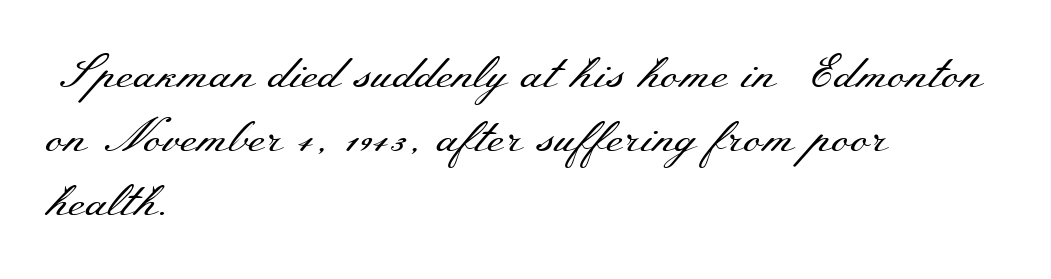
{"serif": "yes", "bold": "no", "weight": "regular", "width": "wide", "stroke_contrast": "medium", "x_height": "small", "monospaced": "no", "underline": "no", "align": "left", "line_spacing": "normal", "line_spacing_ratio": 1.39, "letter_spacing": "normal", "letter_spacing_em": 0.0, "glyph_px": 46}
